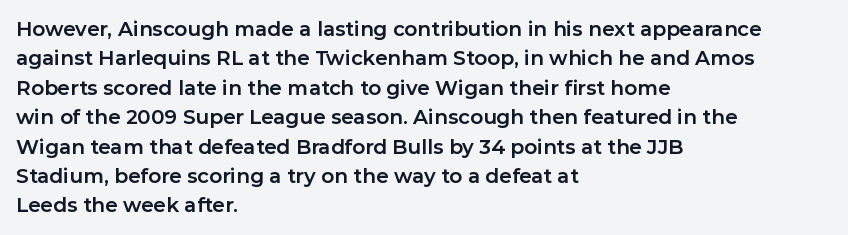
The image shows 20 px bold type, upright; set left-aligned, normal line spacing (1.47x), normal letter spacing, not underlined.
